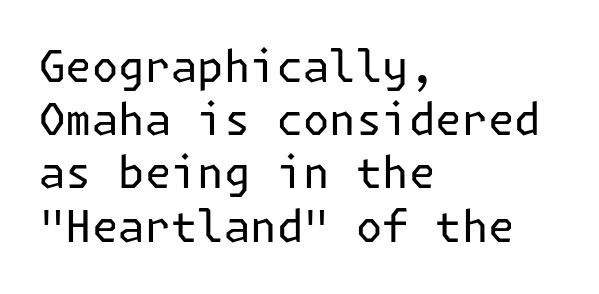
Q: Is the text bold? A: No.
Q: Is the text italic (slanted)? A: No, it is upright.
Q: Is the typeface a serif or a sans-serif typeface? A: Sans-serif.
Q: Is the text underlined? A: No.
Q: How is the paragraph aligned? A: Left-aligned.
Q: Is the spacing between letters normal or unusually wide? A: Normal.
Q: Width (condensed, normal, or wide)? A: Normal.
Q: Stroke contrast? A: Low.
Q: x-height? A: Medium.
